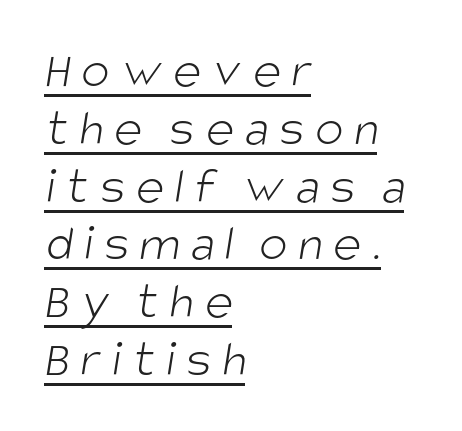
Q: Is the text bold? A: No.
Q: Is the typeface a serif or a sans-serif typeface? A: Sans-serif.
Q: Is the text underlined? A: Yes.
Q: How is the paragraph aligned? A: Left-aligned.
Q: Is the spacing between letters normal or unusually wide? A: Unusually wide.
Q: Is the spacing between lines tight, normal or loose? A: Tight.
Q: Width (condensed, normal, or wide)? A: Condensed.
Q: Stroke contrast? A: Low.
Q: x-height? A: Large.
Q: Monospaced? A: No.
